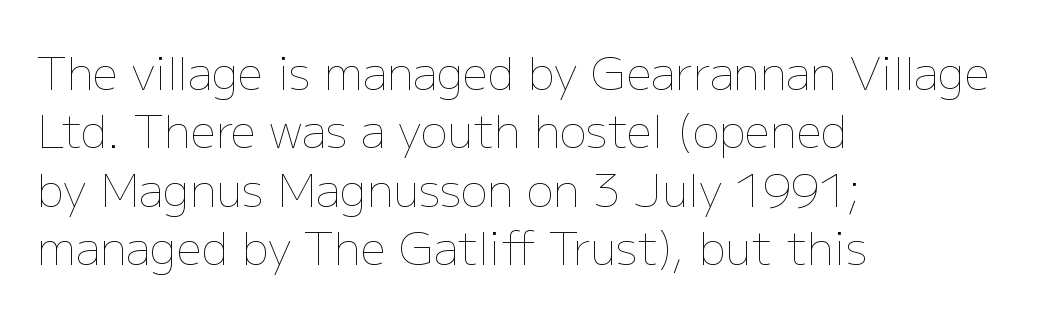
The image shows 45 px thin type, upright; set left-aligned, normal line spacing (1.3x), normal letter spacing, not underlined; low stroke contrast and a medium x-height.
